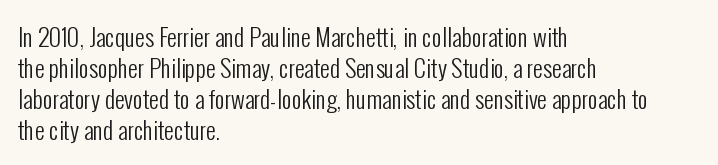
These lines keep a tight, regular rhythm from letter to letter. Notice how descenders clear the ascenders below comfortably — that's standard leading. These lines were composed using upright roman letters. One-word summary of the alignment: left. Nobody drew a line under any word here. The typesetting does not lean heavy: it is not bold.
